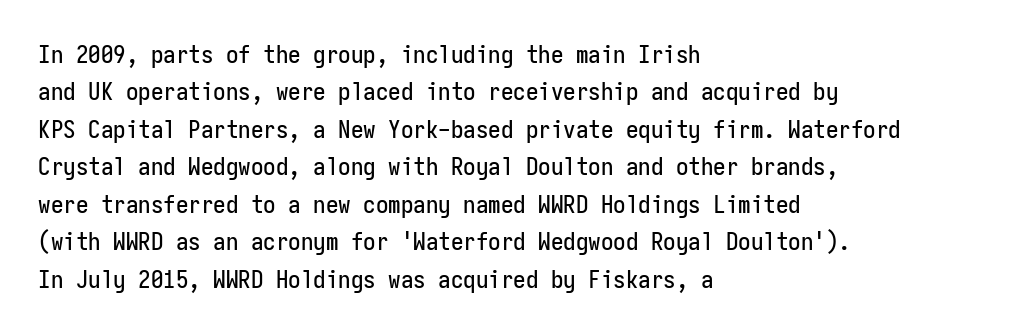
The rendering anchors every line to the left-hand side. The vertical gap from one line to the next is medium. The letterforms sit shoulder to shoulder at normal distance. Lines of text with bare space underneath. This is roman type, the default non-slanted kind.
